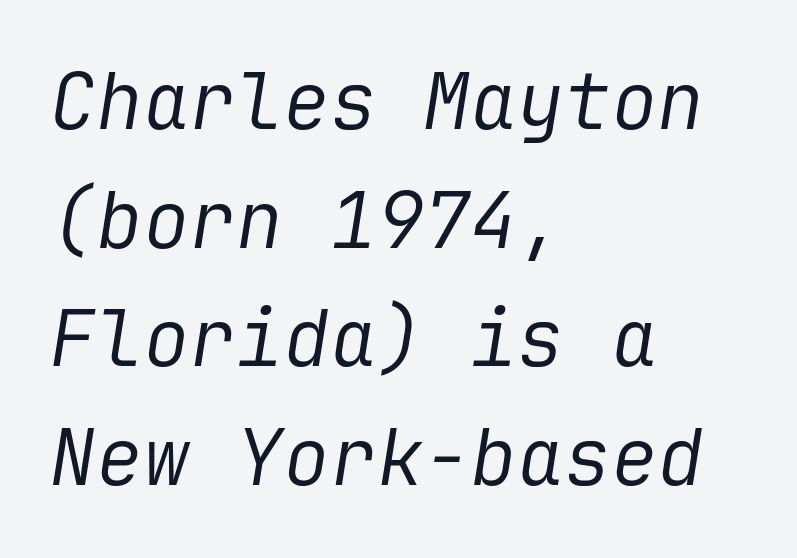
{"italic": "yes", "lean": "right", "slant_degrees": 9, "bold": "no", "weight": "regular", "width": "normal", "stroke_contrast": "low", "x_height": "medium", "underline": "no", "align": "left", "line_spacing": "normal", "line_spacing_ratio": 1.52, "letter_spacing": "normal", "letter_spacing_em": 0.0, "glyph_px": 78}
